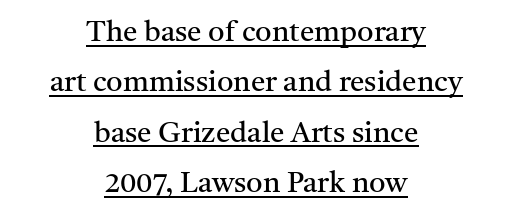
{"serif": "yes", "italic": "no", "bold": "no", "weight": "regular", "width": "normal", "stroke_contrast": "medium", "x_height": "medium", "monospaced": "no", "underline": "yes", "align": "center", "line_spacing_ratio": 1.74, "letter_spacing": "normal", "letter_spacing_em": 0.0, "glyph_px": 29}
